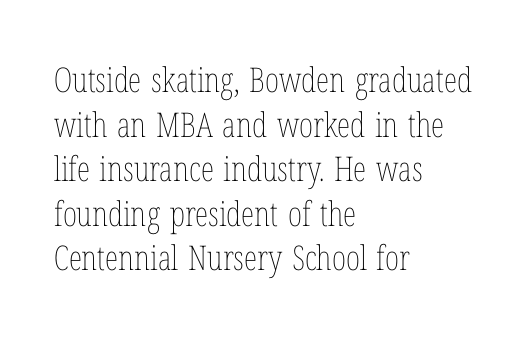
Characters remain perfectly vertical along every line. Check the space under the baseline: it is left empty. Evenly set lines give the paragraph a standard silhouette. Here the glyphs are tracked normally, forming tight word shapes. Character widths vary here, with narrow letters taking less room than wide ones.
